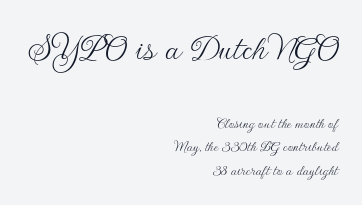
The image shows 39 px thin sans-serif type; set right-aligned, normal line spacing (1.47x), normal letter spacing, not underlined; the first (top) block is 2.44x larger; low stroke contrast and a small x-height.
